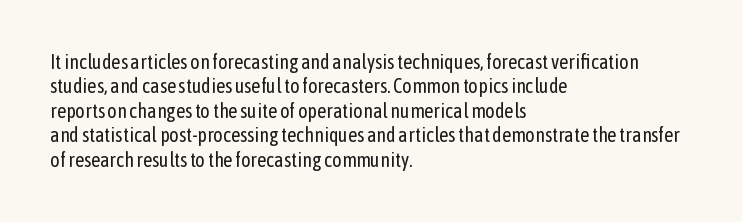
These lines keep a tight, regular rhythm from letter to letter. In CSS terms this would be text-align: left. Weight: in the light-to-regular range. This is roman type, the default non-slanted kind. Decoration check: the copy has no underline.
